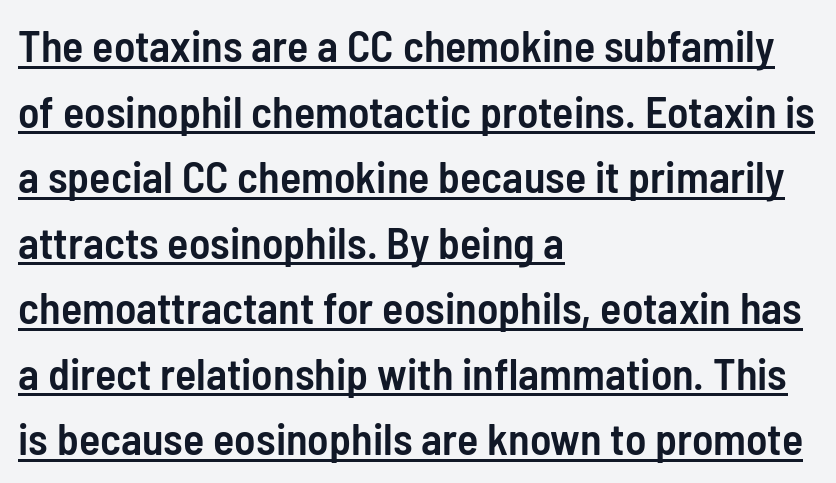
A classic flush-left, rag-right setting is used for this passage. The glyphs in this specimen are sans serif. Honestly, the letter spacing is just normal — you wouldn't notice it. The rendered words wear a rule along their underside. Interline gaps are of average width in this sample. Note the varied advance widths — an 'i' is clearly narrower than an 'm'.
